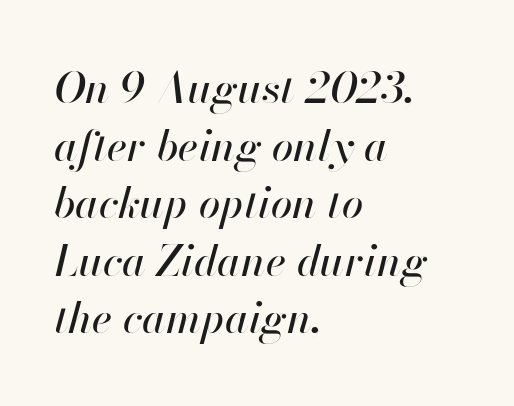
Q: Is the text italic (slanted)? A: Yes, it leans right by about 13 degrees.
Q: Is the text underlined? A: No.
Q: How is the paragraph aligned? A: Left-aligned.
Q: Is the spacing between letters normal or unusually wide? A: Normal.
Q: Is the spacing between lines tight, normal or loose? A: Normal.
Q: Width (condensed, normal, or wide)? A: Normal.
Q: Stroke contrast? A: High.
Q: x-height? A: Small.
Q: Monospaced? A: No.
